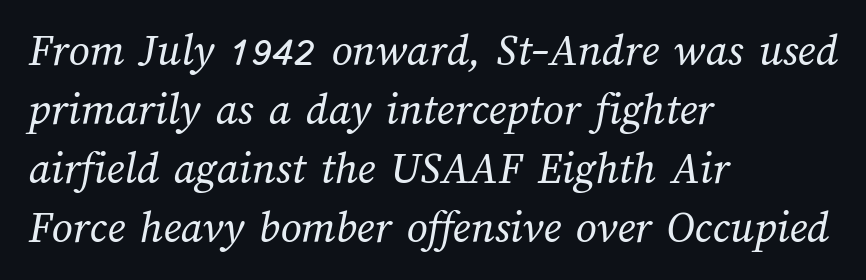
{"bold": "no", "weight": "regular", "width": "normal", "stroke_contrast": "medium", "x_height": "medium", "monospaced": "no", "underline": "no", "align": "left", "line_spacing": "normal", "line_spacing_ratio": 1.28, "letter_spacing": "normal", "letter_spacing_em": 0.0, "glyph_px": 46}
